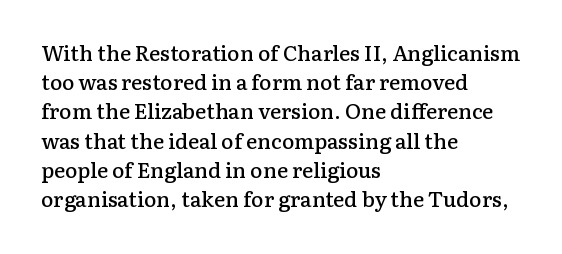
Q: Is the text bold? A: Semi-bold.
Q: Is the text italic (slanted)? A: No, it is upright.
Q: Is the text underlined? A: No.
Q: How is the paragraph aligned? A: Left-aligned.
Q: Is the spacing between letters normal or unusually wide? A: Normal.
Q: Is the spacing between lines tight, normal or loose? A: Normal.
